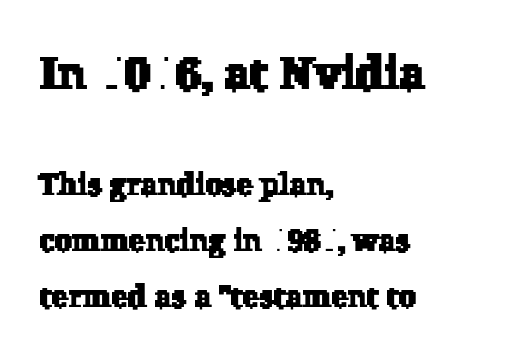
{"serif": "yes", "width": "normal", "stroke_contrast": "low", "x_height": "medium", "monospaced": "no", "underline": "no", "align": "left", "line_spacing_ratio": 1.8, "letter_spacing": "normal", "letter_spacing_em": 0.0, "larger_block": "first", "size_ratio": 1.52, "glyph_px": 47}
